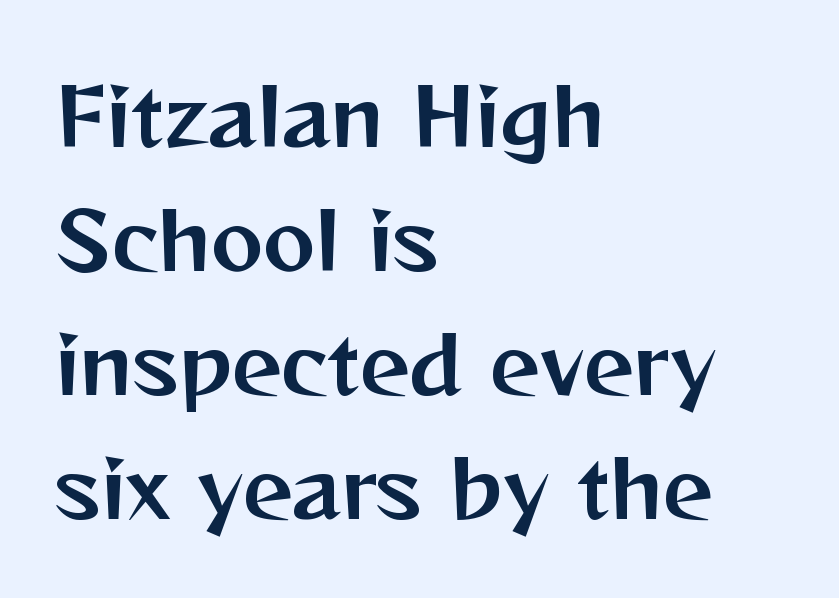
Posture: upright roman. Tracking value appears to be zero — textbook default spacing. The setting favours the left margin, as ordinary paragraphs usually do. Serif or sans? Sans — the stroke terminals are bare. A typesetter would call this proportional, since set widths differ per character. The leading is moderate, giving the passage an even texture.
